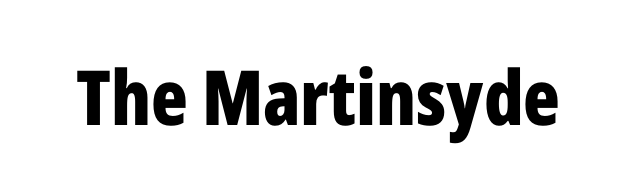
{"serif": "no", "italic": "no", "bold": "yes", "weight": "bold", "width": "condensed", "stroke_contrast": "low", "x_height": "medium", "monospaced": "no", "underline": "no", "letter_spacing": "normal", "letter_spacing_em": 0.0, "glyph_px": 76}
